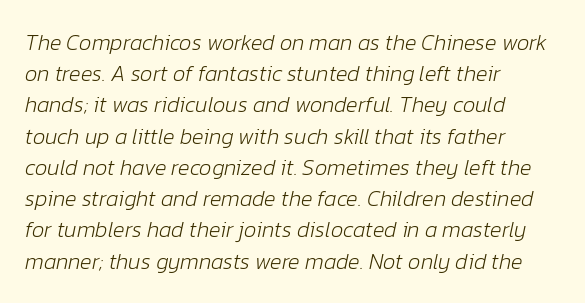
The image shows 22 px text type, italic (leaning right); set left-aligned, normal line spacing (1.42x), normal letter spacing, not underlined.
